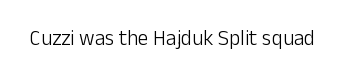
Q: Is the text bold? A: No.
Q: Is the text italic (slanted)? A: No, it is upright.
Q: Is the text underlined? A: No.
Q: Is the spacing between letters normal or unusually wide? A: Normal.
